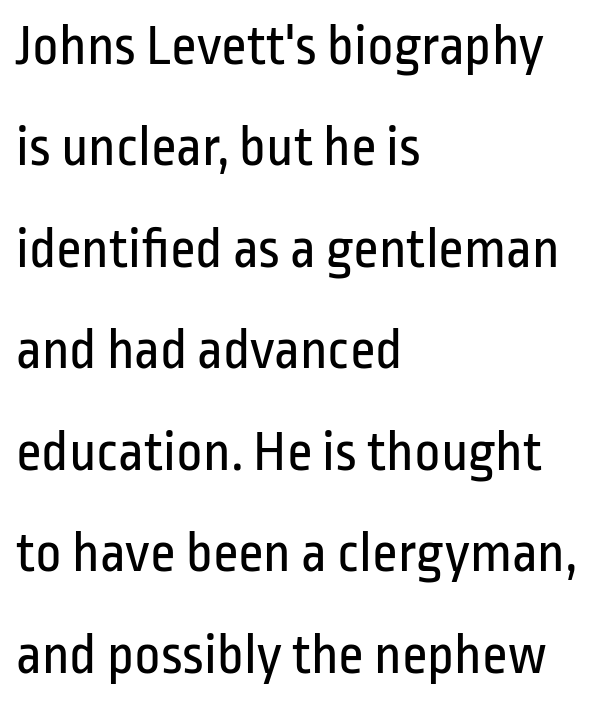
Q: Is the text bold? A: No.
Q: Is the text italic (slanted)? A: No, it is upright.
Q: Is the typeface a serif or a sans-serif typeface? A: Sans-serif.
Q: Is the text underlined? A: No.
Q: How is the paragraph aligned? A: Left-aligned.
Q: Is the spacing between letters normal or unusually wide? A: Normal.
Q: Width (condensed, normal, or wide)? A: Condensed.
Q: Stroke contrast? A: Low.
Q: x-height? A: Medium.
Q: Monospaced? A: No.
